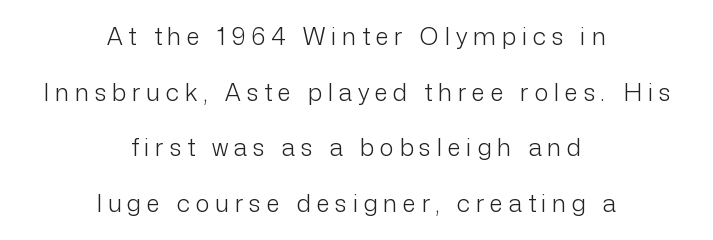
{"italic": "no", "bold": "no", "underline": "no", "align": "center", "line_spacing": "loose", "line_spacing_ratio": 2.32, "letter_spacing": "wide", "letter_spacing_em": 0.24, "glyph_px": 24}
